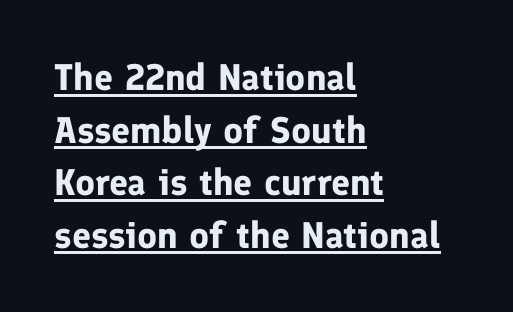
Q: Is the text bold? A: Yes.
Q: Is the text italic (slanted)? A: No, it is upright.
Q: Is the typeface a serif or a sans-serif typeface? A: Sans-serif.
Q: Is the text underlined? A: Yes.
Q: How is the paragraph aligned? A: Left-aligned.
Q: Is the spacing between letters normal or unusually wide? A: Normal.
Q: Is the spacing between lines tight, normal or loose? A: Normal.
Q: Width (condensed, normal, or wide)? A: Normal.
Q: Stroke contrast? A: Low.
Q: x-height? A: Medium.
Q: Monospaced? A: No.
